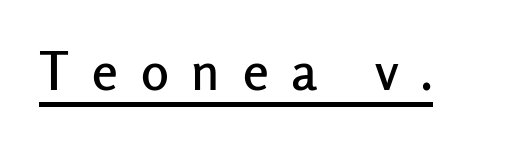
No italicization has been applied; the sample stays upright. The rendering uses natural spacing where letterforms have individual widths. Does the type have serifs? No, each stem ends abruptly. Short note: letters widely spaced.
